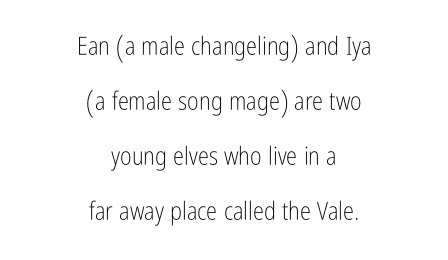
Q: Is the text bold? A: No.
Q: Is the text italic (slanted)? A: No, it is upright.
Q: Is the text underlined? A: No.
Q: How is the paragraph aligned? A: Centered.
Q: Is the spacing between letters normal or unusually wide? A: Normal.
Q: Is the spacing between lines tight, normal or loose? A: Loose.
